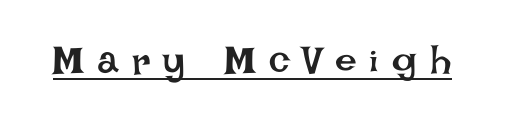
{"italic": "no", "bold": "no", "weight": "regular", "width": "normal", "stroke_contrast": "low", "x_height": "large", "monospaced": "no", "underline": "yes", "letter_spacing": "wide", "letter_spacing_em": 0.34, "glyph_px": 39}
